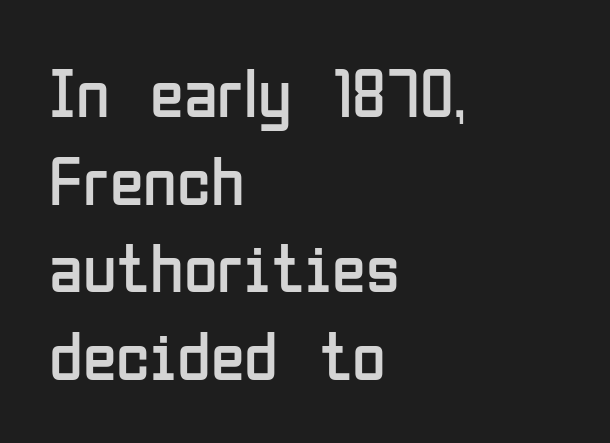
Do the characters align in a grid? No, the font is proportional. Vertical stems look standard width or narrower in stroke. Type without underlining. The typography opts for an upright posture over an oblique one.
